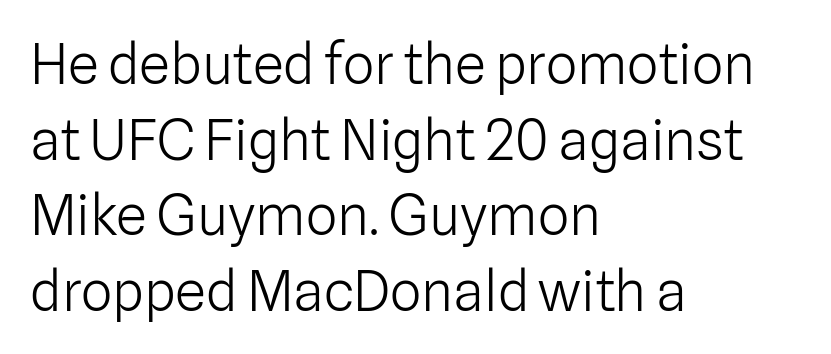
The image shows 56 px light sans-serif type, upright; set left-aligned, normal line spacing (1.35x), normal letter spacing, not underlined; low stroke contrast and a medium x-height.
